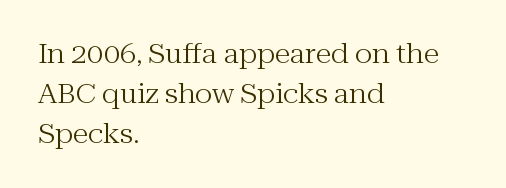
Nobody touched the tracking dial on this one. Line starts are locked; line ends wander. The block of text has a typical density, with ordinary space between rows. The glyphs are unaccompanied by any horizontal stroke below them. Notice how the stems are strictly vertical — no italics here. These glyphs show unthickened strokes, regular width or finer.
